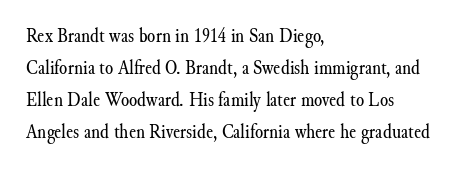
The image shows 21 px text type, upright; set left-aligned, normal line spacing (1.53x), normal letter spacing, not underlined.
